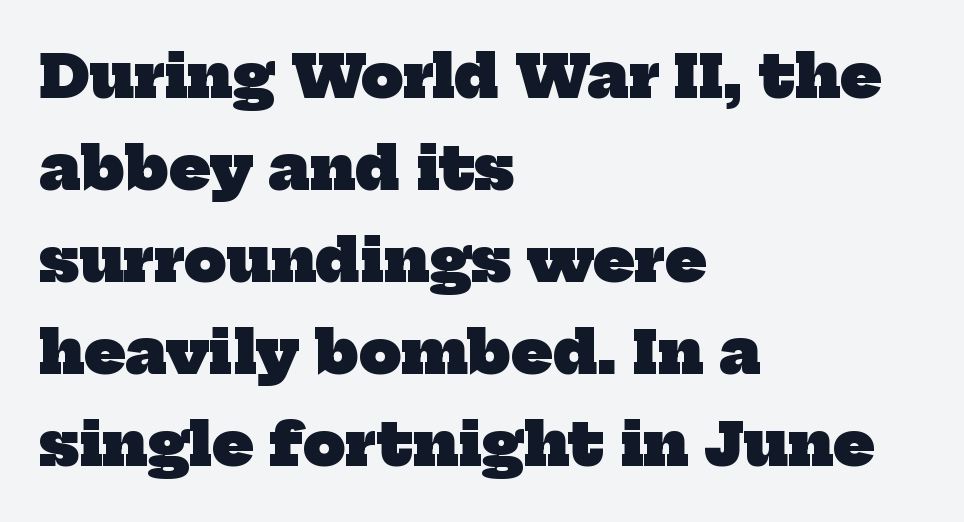
The image shows 59 px heavy serif type; set left-aligned, normal line spacing (1.56x), normal letter spacing, not underlined; low stroke contrast and a medium x-height.
